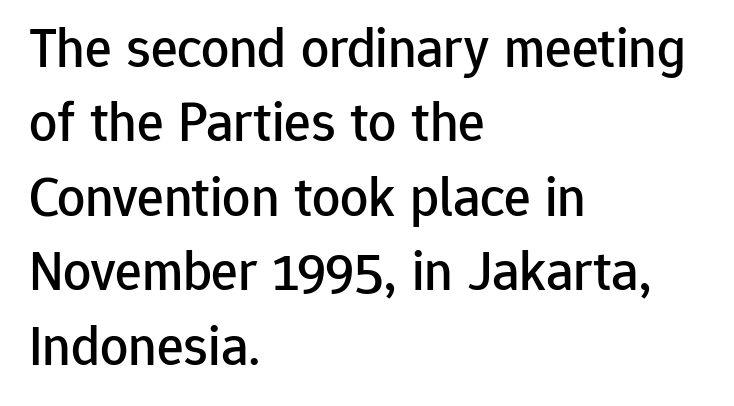
You can tell from the bare stems that sans-serif type was used. Has an underline been added? It has not. Each word holds together tightly as a unit, with standard inter-letter gaps. When letters stand straight like this, we call the style roman or upright. A typesetter would call this proportional, since set widths differ per character. Every row of glyphs begins at an identical x-position on the left.
